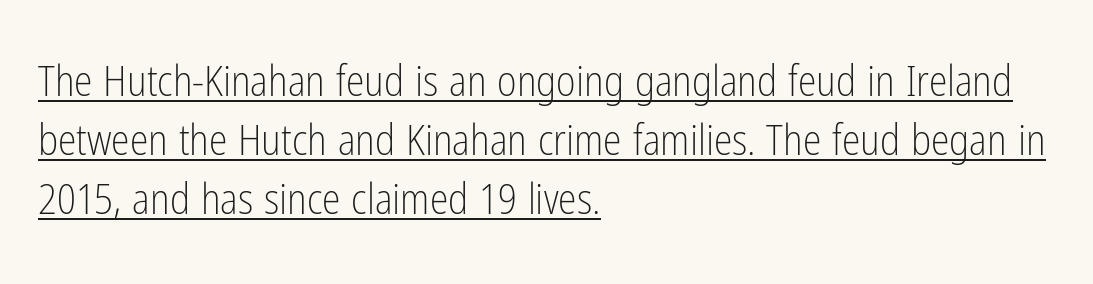
Standard letterfit; no display-style spreading of the glyphs. The font family rendered here belongs to the sans-serif group. Leading matches the norm, producing a regular column. These glyphs show unthickened strokes, regular width or finer. Do the characters align in a grid? No, the font is proportional. If you drew a ruler down the left edge, every line would touch it.
